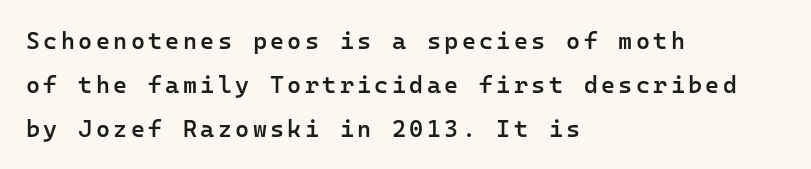
{"italic": "no", "bold": "semi", "underline": "no", "align": "left", "line_spacing_ratio": 1.83, "glyph_px": 24}
